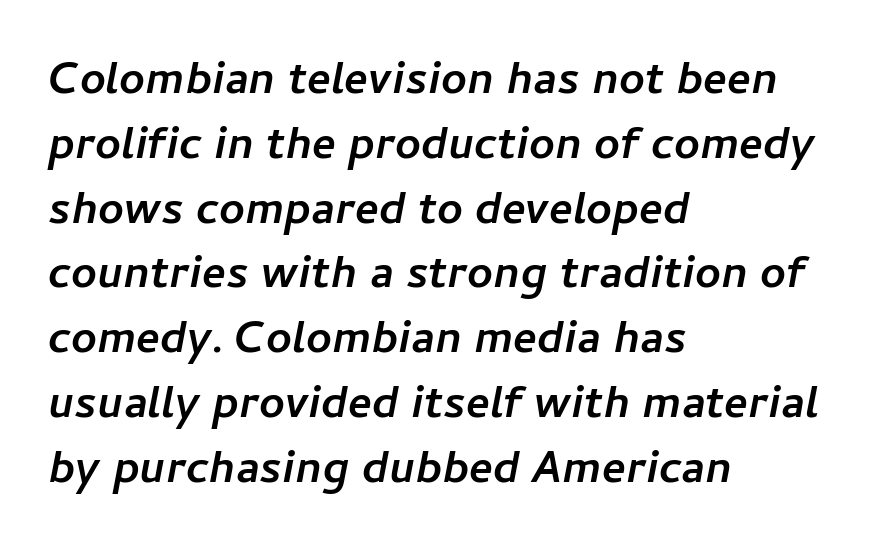
{"italic": "yes", "lean": "right", "slant_degrees": 11, "bold": "yes", "weight": "semibold", "width": "normal", "stroke_contrast": "low", "x_height": "medium", "monospaced": "no", "underline": "no", "align": "left", "line_spacing": "normal", "line_spacing_ratio": 1.44, "letter_spacing": "normal", "letter_spacing_em": 0.0, "glyph_px": 45}
